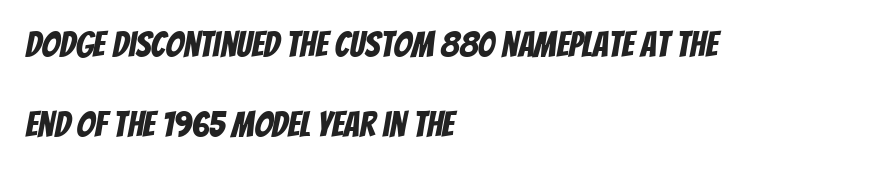
The image shows 36 px condensed sans-serif type; set left-aligned, loose line spacing (2.21x), normal letter spacing, not underlined; low stroke contrast and a large x-height.
